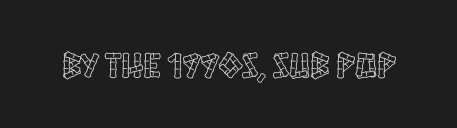
Q: Is the text italic (slanted)? A: No, it is upright.
Q: Is the text underlined? A: No.
Q: Is the spacing between letters normal or unusually wide? A: Normal.
Q: Width (condensed, normal, or wide)? A: Condensed.
Q: x-height? A: Large.
Q: Monospaced? A: No.
